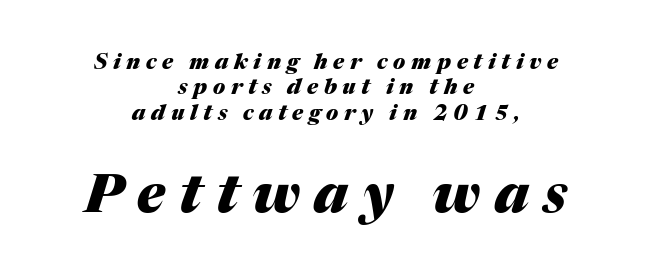
The image shows 53 px heavy type, italic (leaning right); set centered, line spacing 1.21x, unusually wide letter spacing (+0.27 em), not underlined; the second (bottom) block is 2.52x larger; medium stroke contrast and a medium x-height.
